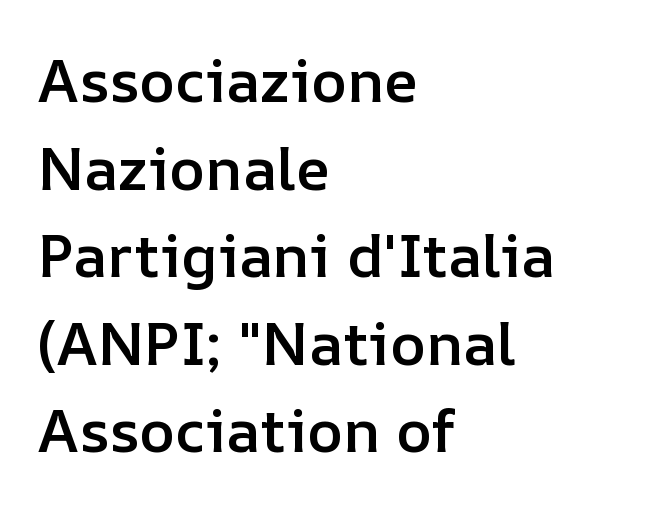
{"italic": "no", "bold": "semi", "weight": "semibold", "width": "normal", "stroke_contrast": "low", "x_height": "medium", "monospaced": "no", "underline": "no", "align": "left", "line_spacing": "normal", "line_spacing_ratio": 1.46, "letter_spacing": "normal", "letter_spacing_em": 0.0, "glyph_px": 60}
